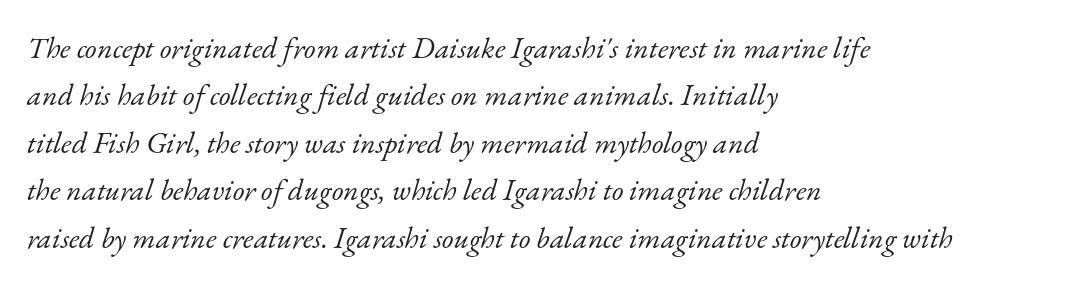
The image shows 30 px light serif type, italic (leaning right); set left-aligned, normal line spacing (1.58x), normal letter spacing, not underlined; low stroke contrast and a small x-height.
